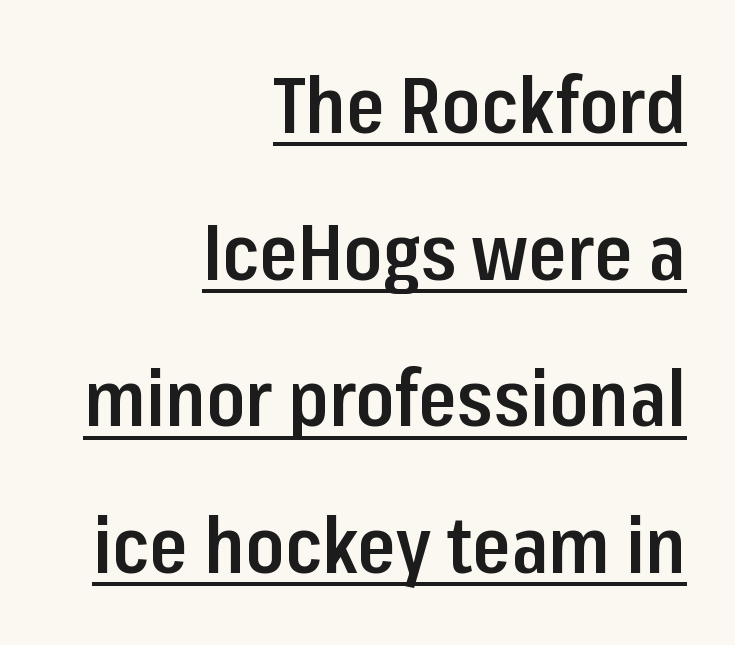
Looks like someone drew a line under every word here. Serif or sans? Sans — the stroke terminals are bare. Stems and bowls a touch heavier than normal — semibold. The lines in this sample share a right terminus and differ only in where they begin. You could call the tracking neutral — neither tight nor loose.
